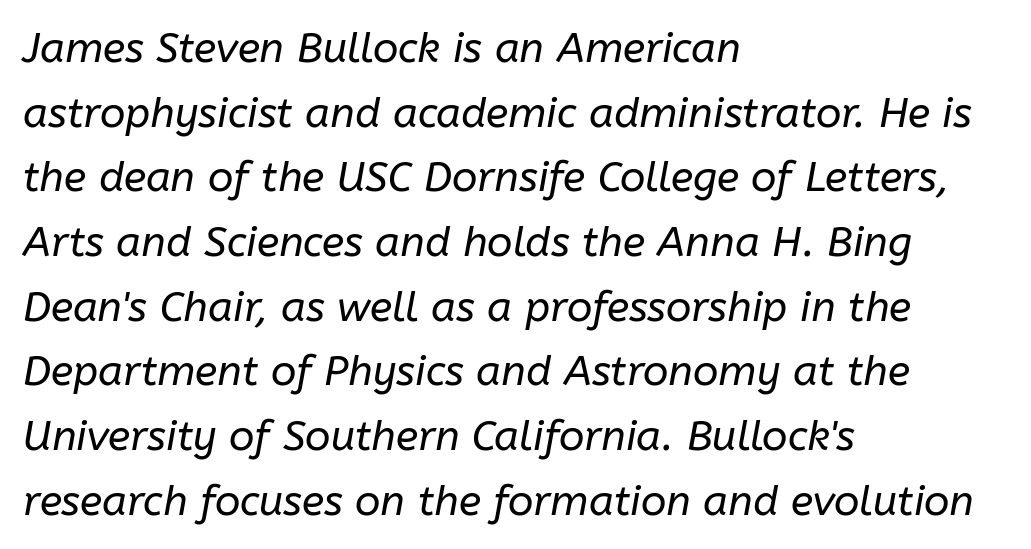
Q: Is the text bold? A: No.
Q: Is the text italic (slanted)? A: Yes, it leans right by about 10 degrees.
Q: Is the text underlined? A: No.
Q: How is the paragraph aligned? A: Left-aligned.
Q: Is the spacing between letters normal or unusually wide? A: Normal.
Q: Is the spacing between lines tight, normal or loose? A: Normal.
Q: Width (condensed, normal, or wide)? A: Normal.
Q: Stroke contrast? A: Low.
Q: x-height? A: Medium.
Q: Monospaced? A: No.
